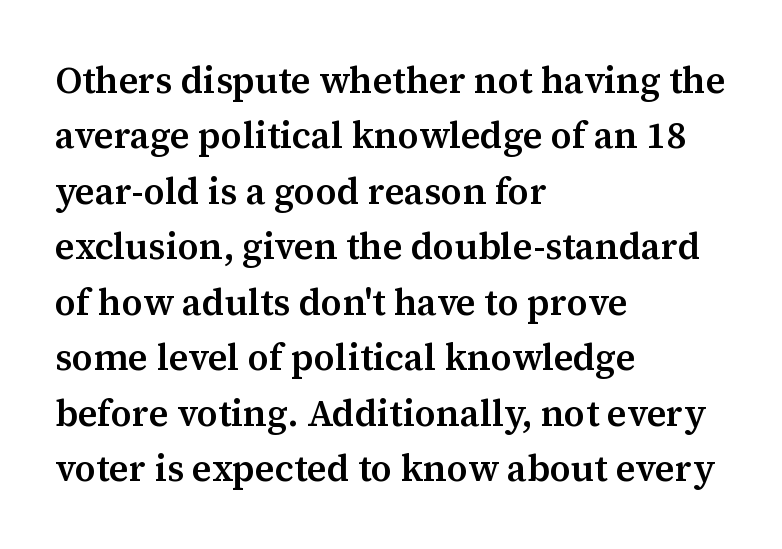
{"serif": "yes", "italic": "no", "bold": "semi", "weight": "semibold", "width": "normal", "stroke_contrast": "medium", "x_height": "medium", "monospaced": "no", "underline": "no", "align": "left", "line_spacing": "normal", "line_spacing_ratio": 1.5, "letter_spacing": "normal", "letter_spacing_em": 0.0, "glyph_px": 37}
